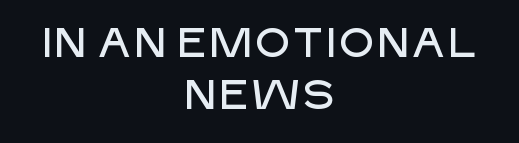
Q: Is the text italic (slanted)? A: No, it is upright.
Q: Is the typeface a serif or a sans-serif typeface? A: Sans-serif.
Q: Is the text underlined? A: No.
Q: How is the paragraph aligned? A: Centered.
Q: Is the spacing between letters normal or unusually wide? A: Normal.
Q: Is the spacing between lines tight, normal or loose? A: Normal.
Q: Width (condensed, normal, or wide)? A: Normal.
Q: Stroke contrast? A: Low.
Q: x-height? A: Large.
Q: Monospaced? A: No.
